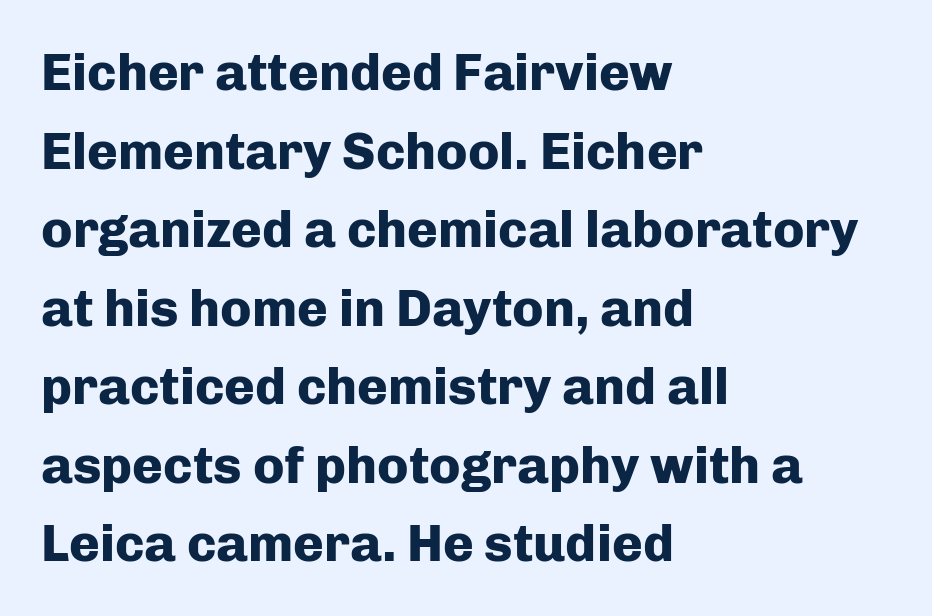
The image shows 52 px heavy sans-serif type, upright; set left-aligned, normal line spacing (1.51x), normal letter spacing, not underlined; low stroke contrast and a medium x-height.
